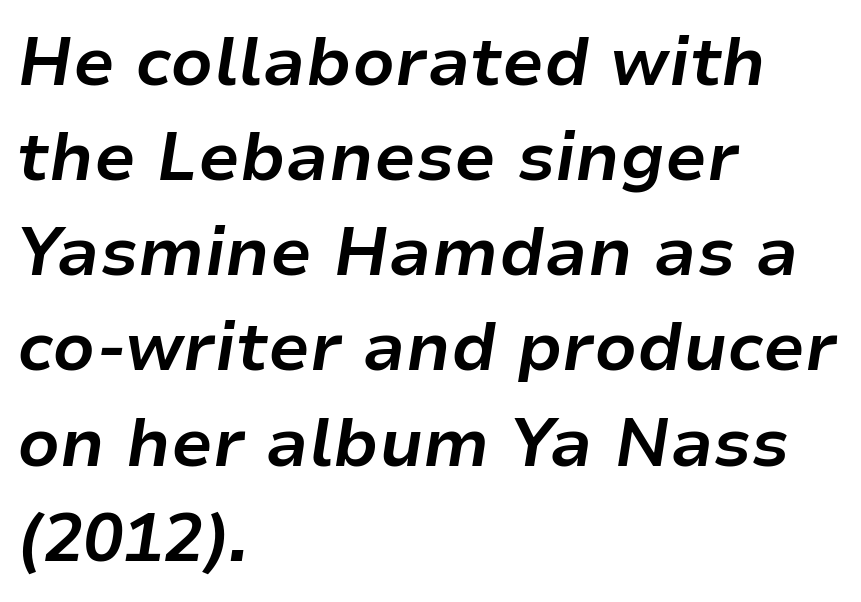
The image shows 67 px bold type, italic (leaning right); set left-aligned, normal line spacing (1.42x), normal letter spacing, not underlined; low stroke contrast and a medium x-height.
